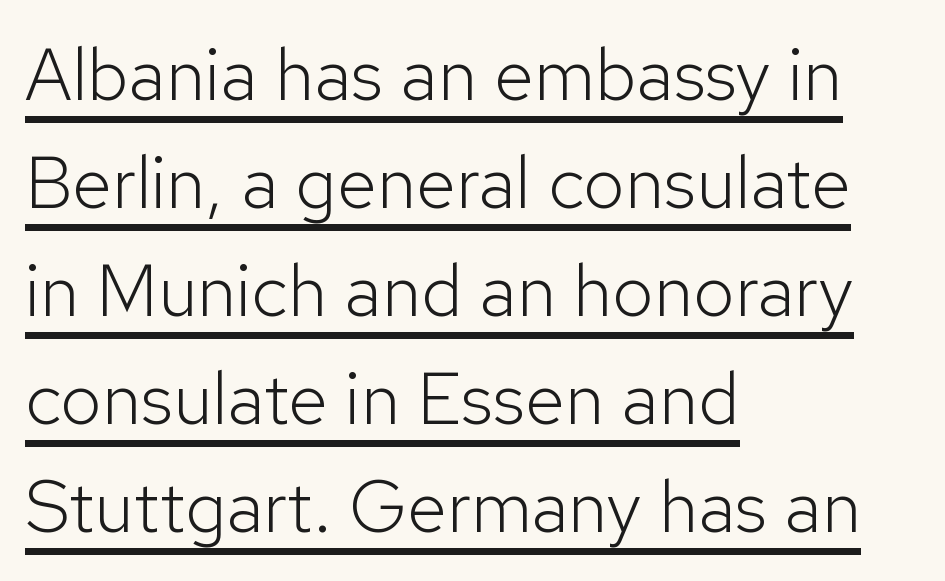
The image shows 73 px light sans-serif type, upright; set left-aligned, normal line spacing (1.48x), normal letter spacing, underlined; low stroke contrast and a medium x-height.
